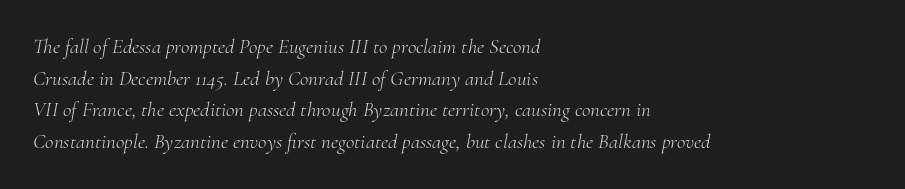
The designer left line spacing at the default. The font is comparable to plain body text, perhaps lighter. Only glyphs here, with clear space below each row. Style check: oblique.
